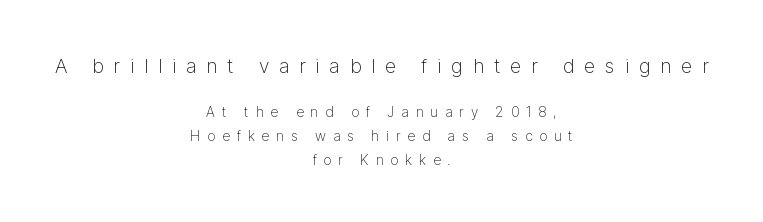
The image shows 20 px text type, upright; set centered, normal line spacing (1.7x), unusually wide letter spacing (+0.49 em), not underlined; the first (top) block is 1.43x larger.
